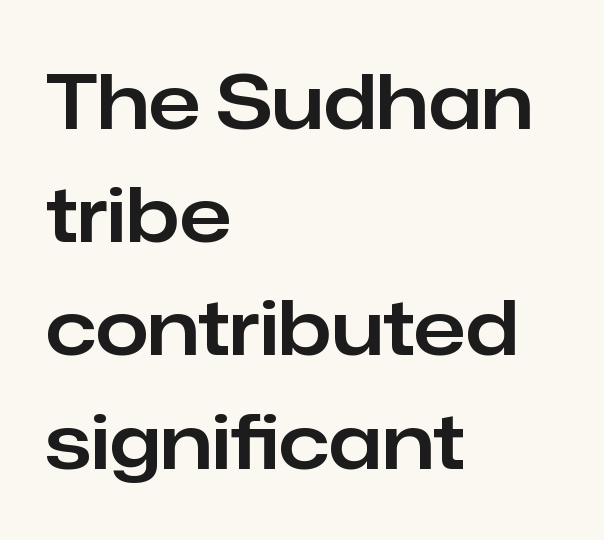
{"serif": "no", "italic": "no", "width": "normal", "stroke_contrast": "low", "x_height": "medium", "monospaced": "no", "underline": "no", "align": "left", "line_spacing": "normal", "line_spacing_ratio": 1.49, "letter_spacing": "normal", "letter_spacing_em": 0.0, "glyph_px": 76}
